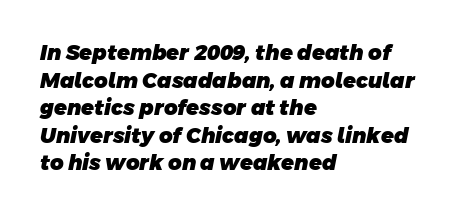
The image shows 21 px bold type; set left-aligned, normal line spacing (1.31x), normal letter spacing, not underlined.
